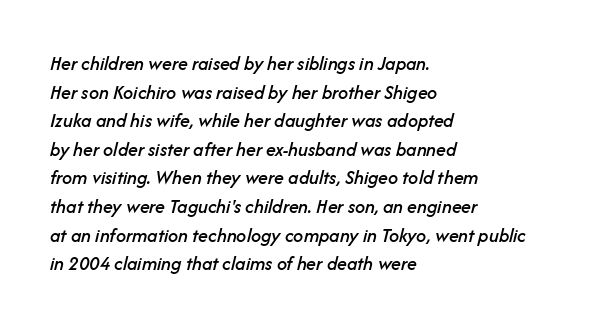
Q: Is the text italic (slanted)? A: Yes, it leans right by about 14 degrees.
Q: Is the text underlined? A: No.
Q: How is the paragraph aligned? A: Left-aligned.
Q: Is the spacing between letters normal or unusually wide? A: Normal.
Q: Is the spacing between lines tight, normal or loose? A: Normal.
